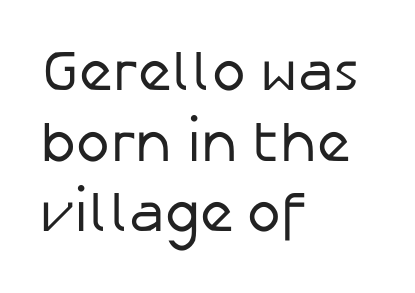
The image shows 57 px regular-weight sans-serif type, upright; set left-aligned, line spacing 1.24x, normal letter spacing, not underlined; low stroke contrast and a medium x-height.
